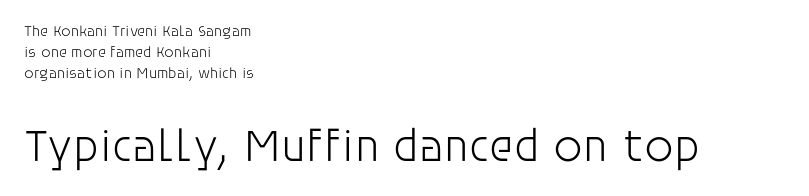
Q: Is the text bold? A: No.
Q: Is the text italic (slanted)? A: No, it is upright.
Q: Is the typeface a serif or a sans-serif typeface? A: Sans-serif.
Q: Is the text underlined? A: No.
Q: How is the paragraph aligned? A: Left-aligned.
Q: Is the spacing between letters normal or unusually wide? A: Normal.
Q: Is the spacing between lines tight, normal or loose? A: Normal.
Q: Which block of text is set in a larger size, the first (top) or the second (bottom)? A: The second (bottom) one.
Q: Width (condensed, normal, or wide)? A: Normal.
Q: Stroke contrast? A: Low.
Q: x-height? A: Large.
Q: Monospaced? A: No.
